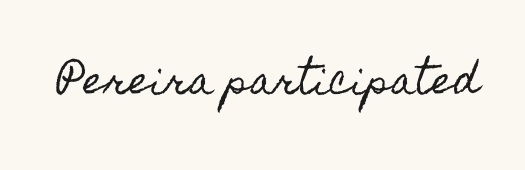
{"width": "condensed", "x_height": "small", "monospaced": "no", "underline": "no", "letter_spacing": "normal", "letter_spacing_em": 0.0, "glyph_px": 37}
